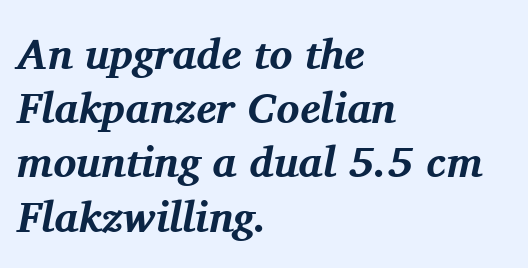
Q: Is the text bold? A: Yes.
Q: Is the text italic (slanted)? A: Yes, it leans right by about 11 degrees.
Q: Is the typeface a serif or a sans-serif typeface? A: Serif.
Q: Is the text underlined? A: No.
Q: How is the paragraph aligned? A: Left-aligned.
Q: Is the spacing between letters normal or unusually wide? A: Normal.
Q: Is the spacing between lines tight, normal or loose? A: Normal.
Q: Width (condensed, normal, or wide)? A: Normal.
Q: Stroke contrast? A: Medium.
Q: x-height? A: Medium.
Q: Monospaced? A: No.
